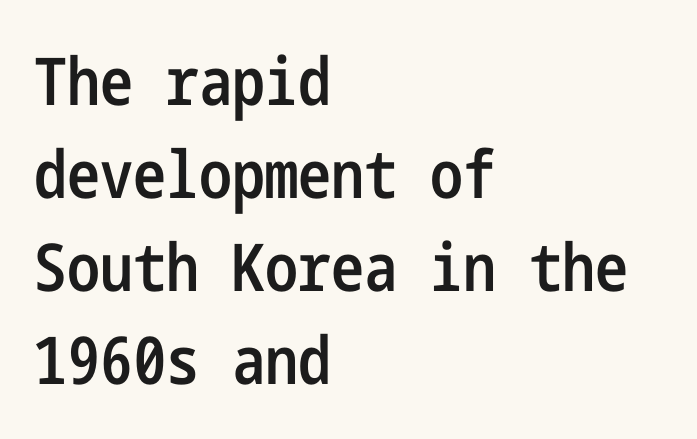
{"serif": "no", "italic": "no", "bold": "semi", "weight": "semibold", "width": "condensed", "stroke_contrast": "low", "x_height": "medium", "underline": "no", "align": "left", "line_spacing": "normal", "line_spacing_ratio": 1.41, "letter_spacing": "normal", "letter_spacing_em": 0.0, "glyph_px": 66}
